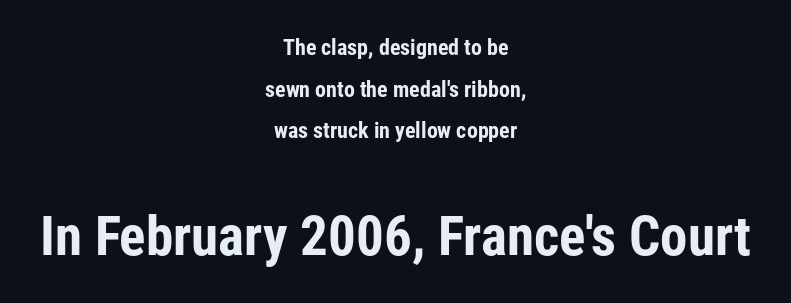
Q: Is the text bold? A: Yes.
Q: Is the text italic (slanted)? A: No, it is upright.
Q: Is the typeface a serif or a sans-serif typeface? A: Sans-serif.
Q: Is the text underlined? A: No.
Q: How is the paragraph aligned? A: Centered.
Q: Is the spacing between letters normal or unusually wide? A: Normal.
Q: Which block of text is set in a larger size, the first (top) or the second (bottom)? A: The second (bottom) one.
Q: Width (condensed, normal, or wide)? A: Condensed.
Q: Stroke contrast? A: Low.
Q: x-height? A: Medium.
Q: Monospaced? A: No.
